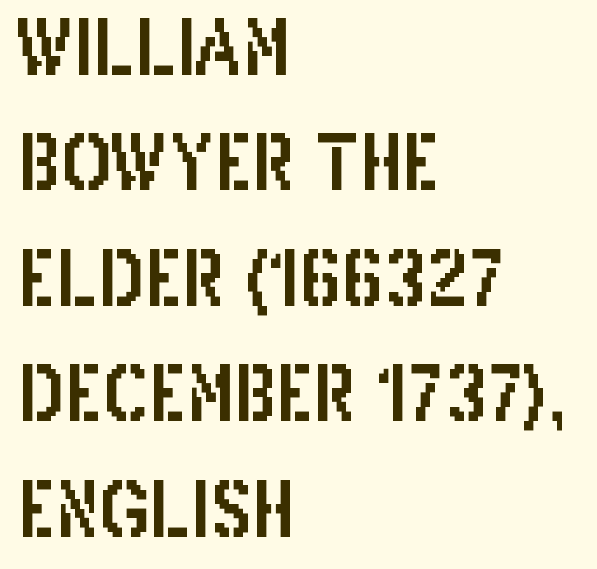
The image shows 75 px condensed sans-serif type, upright; set left-aligned, normal line spacing (1.54x), normal letter spacing, not underlined; low stroke contrast and a large x-height.
